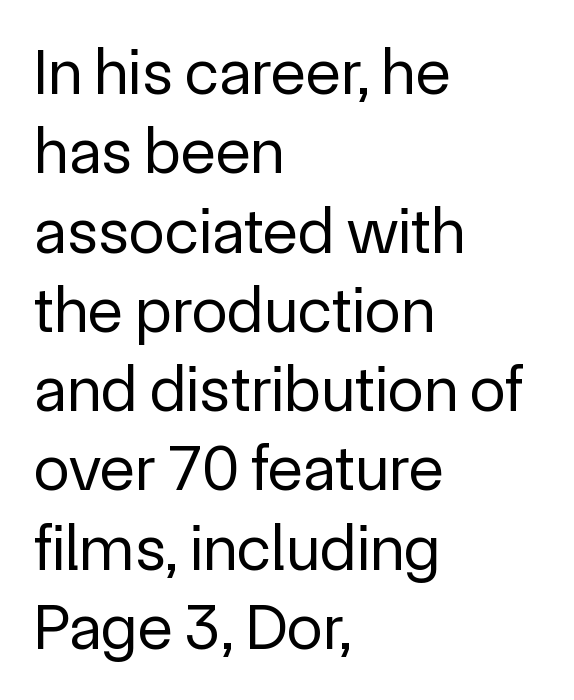
The image shows 65 px regular-weight sans-serif type, upright; set left-aligned, line spacing 1.22x, normal letter spacing, not underlined; a medium x-height.
